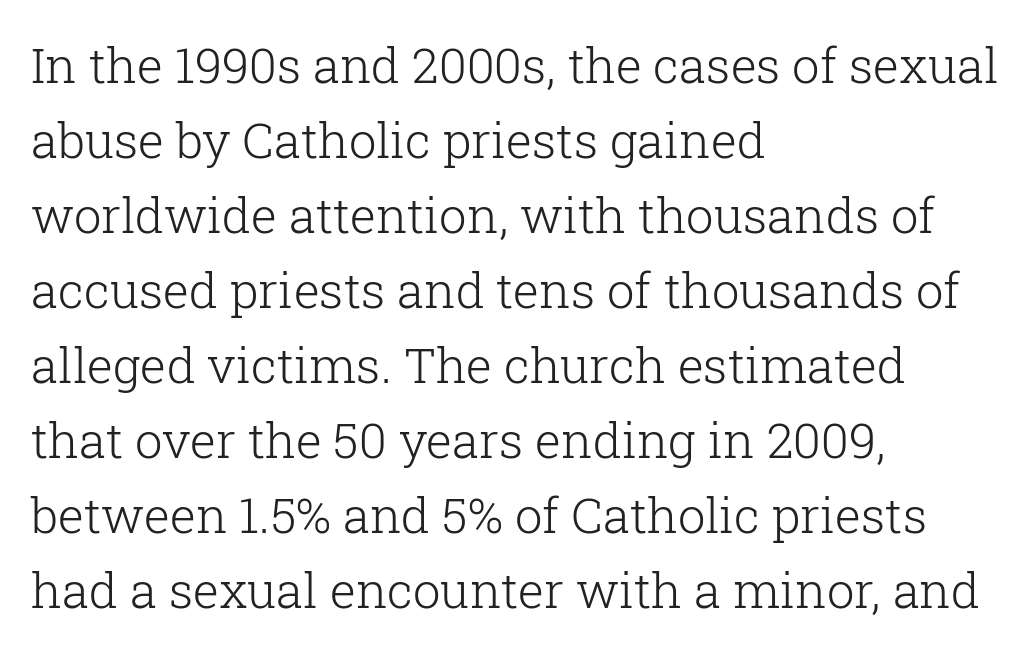
The image shows 49 px light serif type, upright; set left-aligned, normal line spacing (1.53x), normal letter spacing, not underlined; low stroke contrast and a medium x-height.
